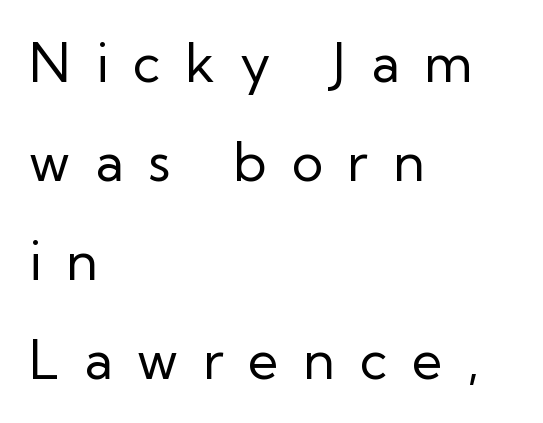
Q: Is the text bold? A: No.
Q: Is the text italic (slanted)? A: No, it is upright.
Q: Is the typeface a serif or a sans-serif typeface? A: Sans-serif.
Q: Is the text underlined? A: No.
Q: How is the paragraph aligned? A: Left-aligned.
Q: Is the spacing between letters normal or unusually wide? A: Unusually wide.
Q: Width (condensed, normal, or wide)? A: Normal.
Q: Stroke contrast? A: Low.
Q: x-height? A: Medium.
Q: Monospaced? A: No.
